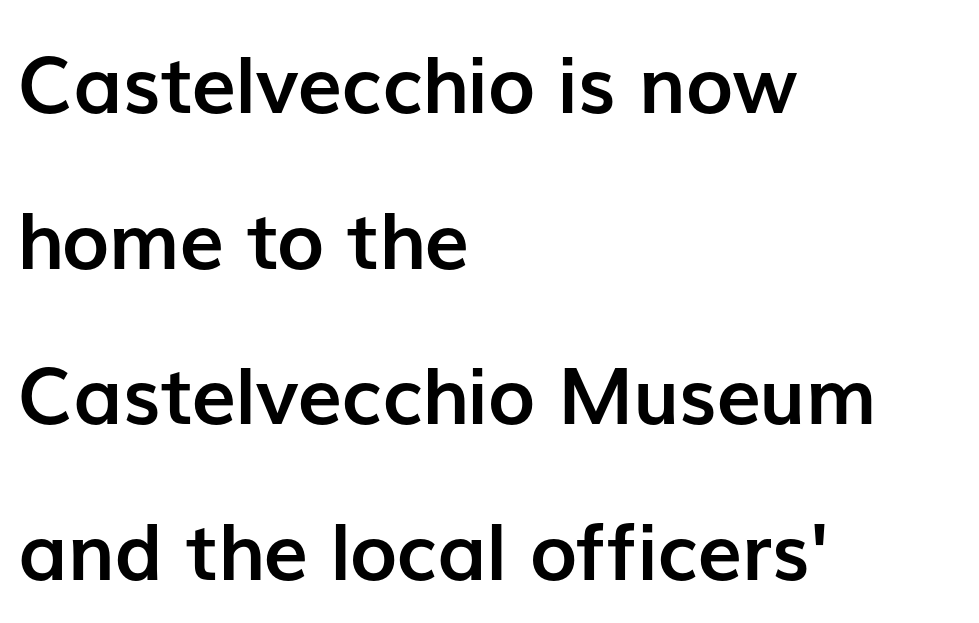
The image shows 79 px semibold sans-serif type, upright; set left-aligned, loose line spacing (1.97x), normal letter spacing, not underlined; low stroke contrast and a medium x-height.
